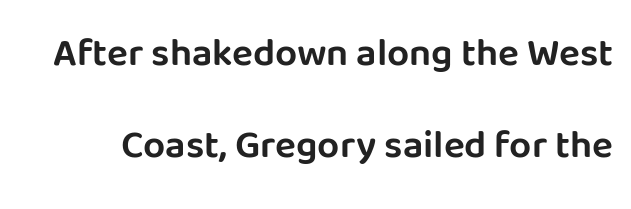
The image shows 39 px sans-serif type, upright; set loose line spacing (2.36x), normal letter spacing, not underlined; low stroke contrast and a large x-height.
